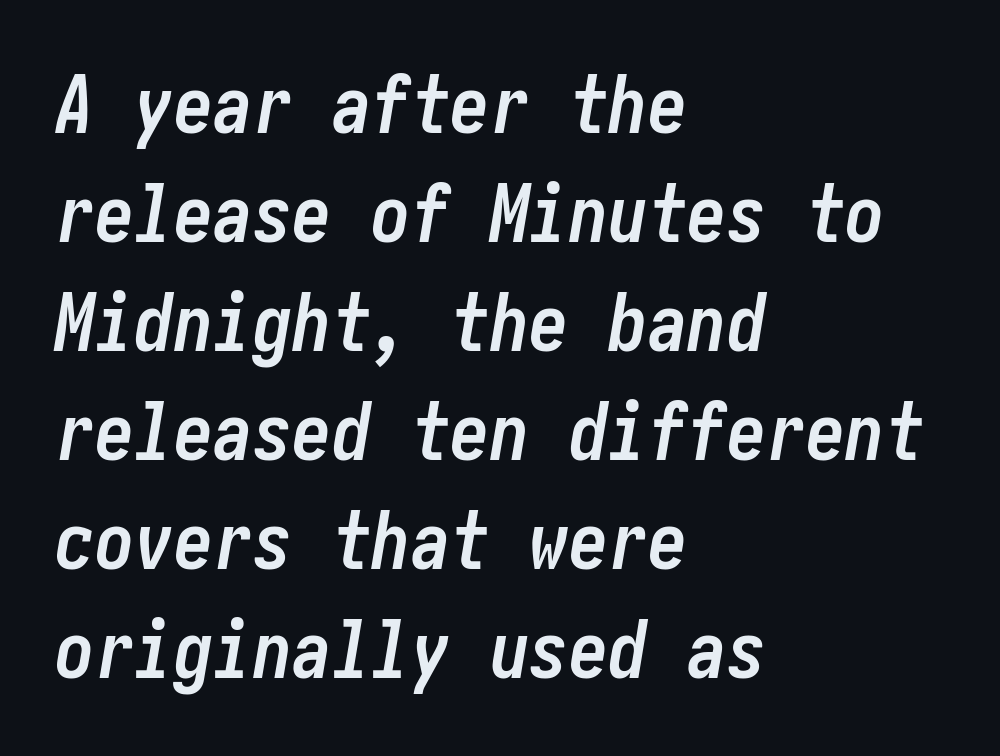
Q: Is the text bold? A: Yes.
Q: Is the text italic (slanted)? A: Yes, it leans right by about 10 degrees.
Q: Is the text underlined? A: No.
Q: How is the paragraph aligned? A: Left-aligned.
Q: Is the spacing between letters normal or unusually wide? A: Normal.
Q: Is the spacing between lines tight, normal or loose? A: Normal.
Q: Width (condensed, normal, or wide)? A: Condensed.
Q: Stroke contrast? A: Low.
Q: x-height? A: Medium.
